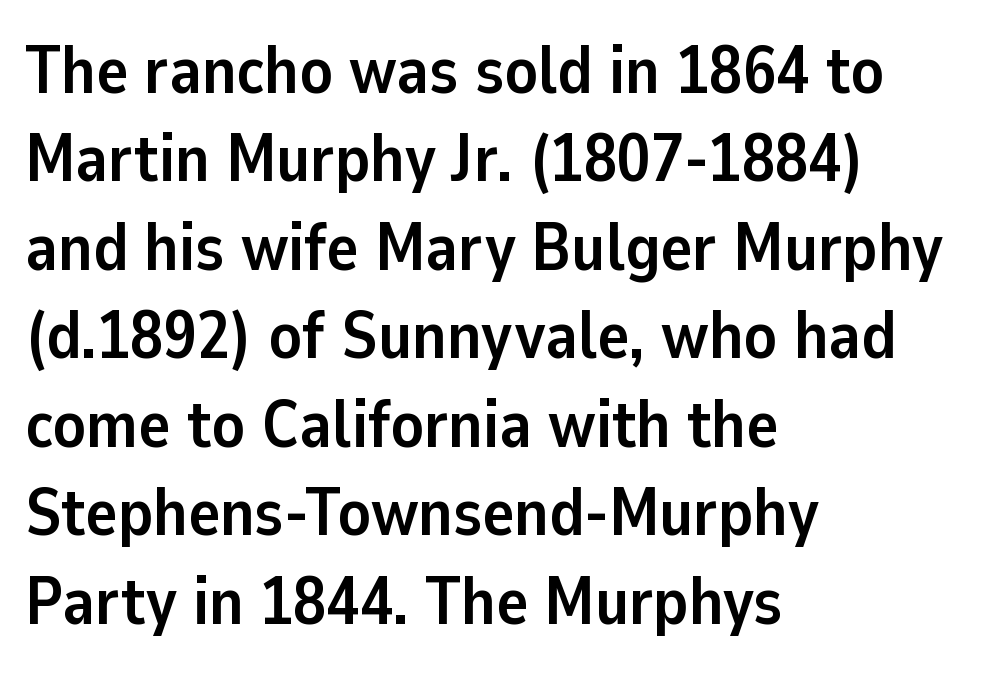
{"serif": "no", "italic": "no", "bold": "yes", "weight": "semibold", "width": "normal", "stroke_contrast": "low", "x_height": "medium", "monospaced": "no", "underline": "no", "align": "left", "line_spacing": "normal", "line_spacing_ratio": 1.32, "letter_spacing": "normal", "letter_spacing_em": 0.0, "glyph_px": 67}
